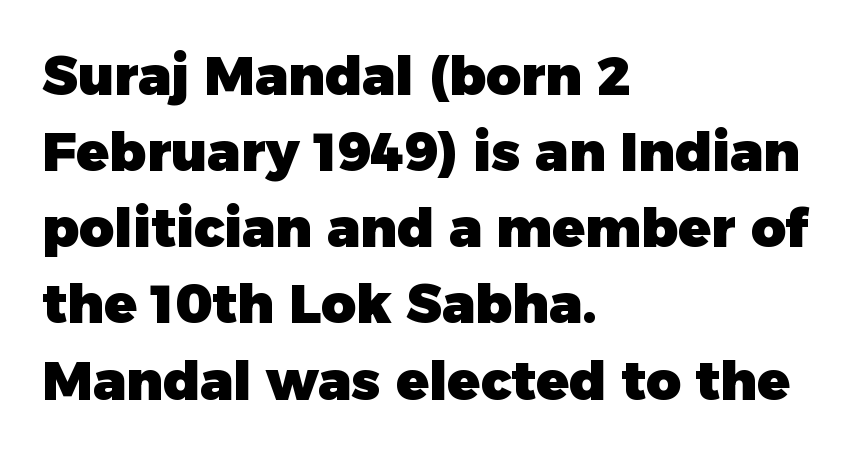
{"serif": "no", "italic": "no", "bold": "yes", "weight": "heavy", "width": "normal", "stroke_contrast": "low", "x_height": "medium", "monospaced": "no", "underline": "no", "align": "left", "line_spacing": "normal", "line_spacing_ratio": 1.41, "letter_spacing": "normal", "letter_spacing_em": 0.0, "glyph_px": 54}
